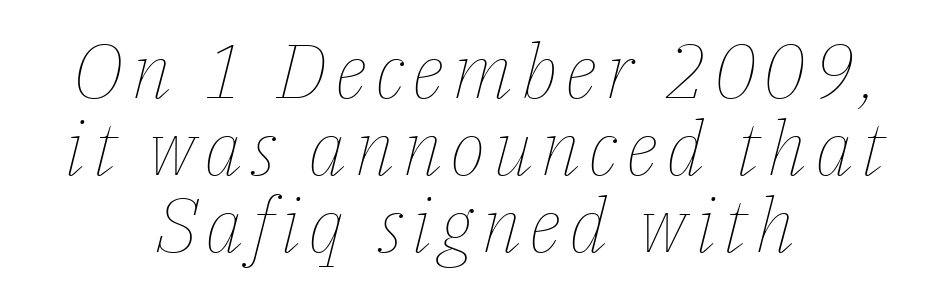
{"italic": "yes", "lean": "right", "slant_degrees": 14, "bold": "no", "weight": "thin", "width": "normal", "stroke_contrast": "low", "x_height": "medium", "monospaced": "no", "underline": "no", "align": "center", "line_spacing": "tight", "line_spacing_ratio": 1.01, "glyph_px": 76}
